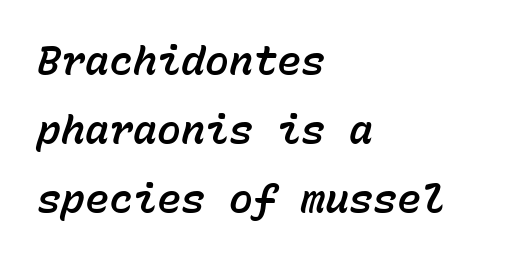
Q: Is the text italic (slanted)? A: Yes, it leans right by about 15 degrees.
Q: Is the text underlined? A: No.
Q: How is the paragraph aligned? A: Left-aligned.
Q: Is the spacing between letters normal or unusually wide? A: Normal.
Q: Width (condensed, normal, or wide)? A: Normal.
Q: Stroke contrast? A: Low.
Q: x-height? A: Medium.
Q: Monospaced? A: Yes.
